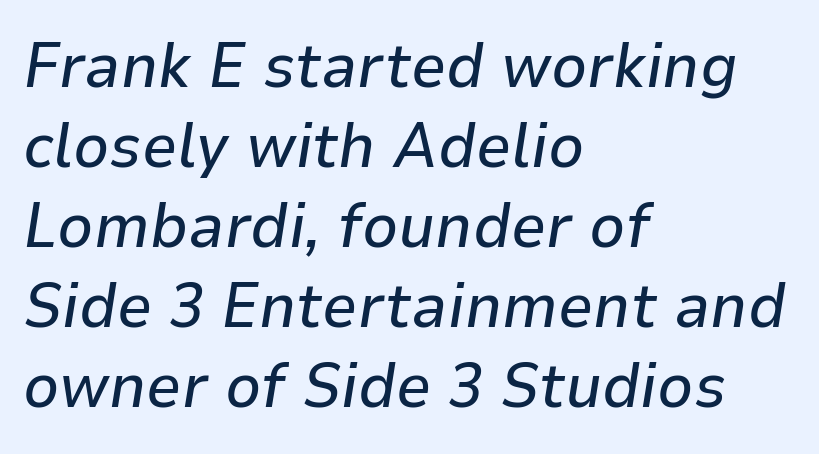
{"italic": "yes", "lean": "right", "slant_degrees": 9, "width": "normal", "stroke_contrast": "low", "x_height": "medium", "monospaced": "no", "underline": "no", "align": "left", "line_spacing": "normal", "line_spacing_ratio": 1.27, "letter_spacing": "normal", "letter_spacing_em": 0.0, "glyph_px": 63}
